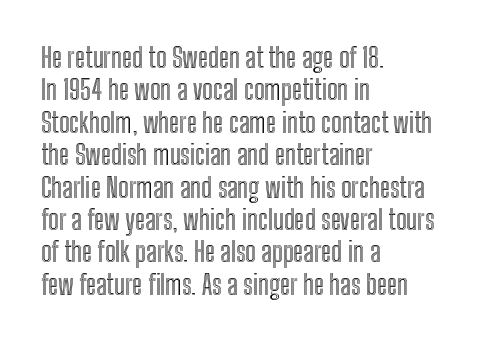
Designer's note — italics off, roman on. The specimen omits any rule beneath the text block's lines. No extra tracking has been applied to these lines. Each line starts at the same left margin while the right side varies.
